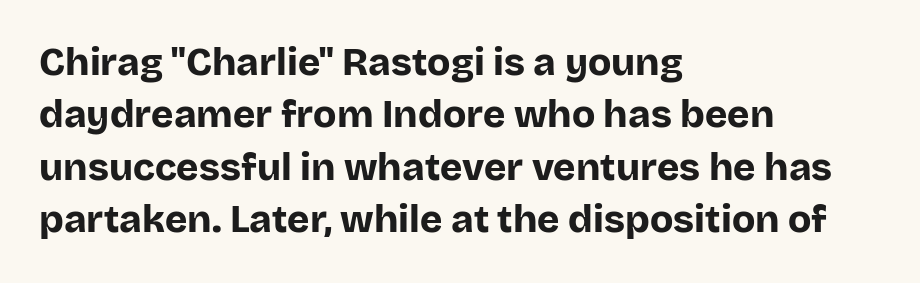
{"serif": "no", "italic": "no", "bold": "yes", "weight": "bold", "width": "normal", "stroke_contrast": "low", "x_height": "large", "monospaced": "no", "underline": "no", "align": "left", "line_spacing": "normal", "line_spacing_ratio": 1.38, "letter_spacing": "normal", "letter_spacing_em": 0.0, "glyph_px": 38}
